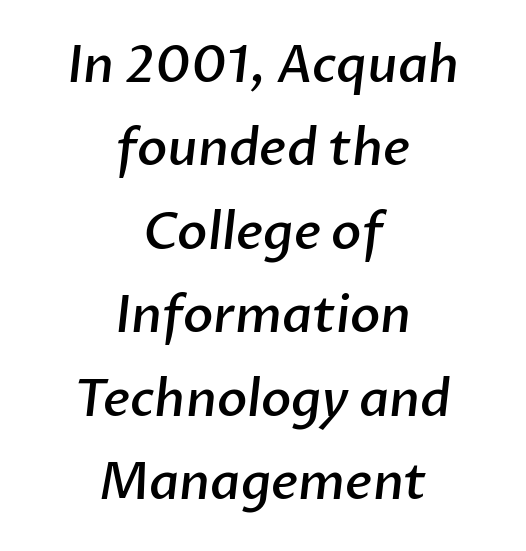
The image shows 50 px semibold sans-serif type; set centered, normal line spacing (1.67x), normal letter spacing, not underlined; low stroke contrast and a medium x-height.
